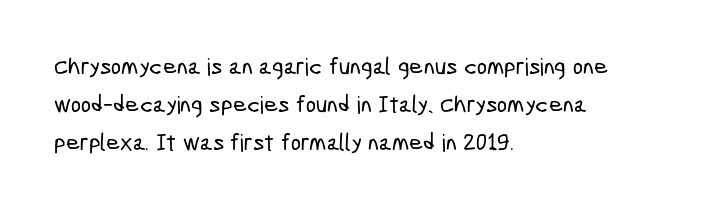
The image shows 24 px text type; set left-aligned, normal line spacing (1.59x), normal letter spacing, not underlined.
